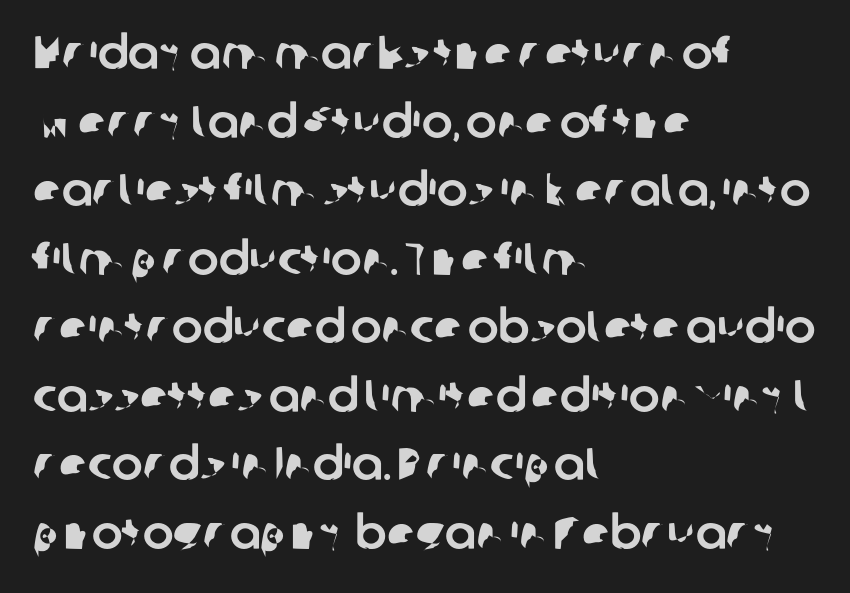
A bare baseline throughout the passage. Horizontally, the lines are justified to the leading edge only. Does the leading feel generous? No, just average. The line texture is even and compact thanks to regular tracking. No feet cap the strokes, marking this as sans-serif type.
